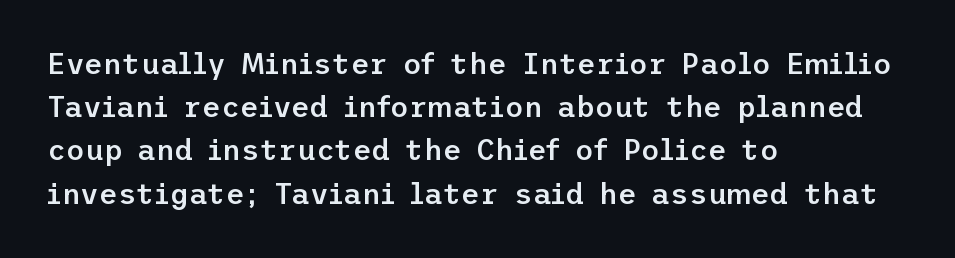
{"serif": "no", "italic": "no", "bold": "semi", "weight": "semibold", "width": "normal", "stroke_contrast": "low", "x_height": "medium", "underline": "no", "align": "left", "line_spacing": "normal", "line_spacing_ratio": 1.49, "letter_spacing": "normal", "letter_spacing_em": 0.0, "glyph_px": 29}
